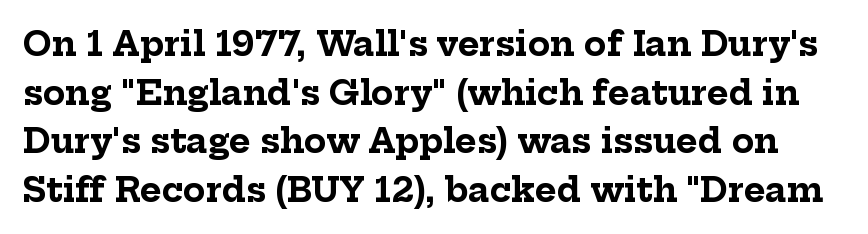
Inter-character spacing is left at the font's built-in metrics. This sample uses a serif face. Varying glyph widths throughout — classic text-font behaviour. Tall strokes in this sample are plumb rather than angled.
